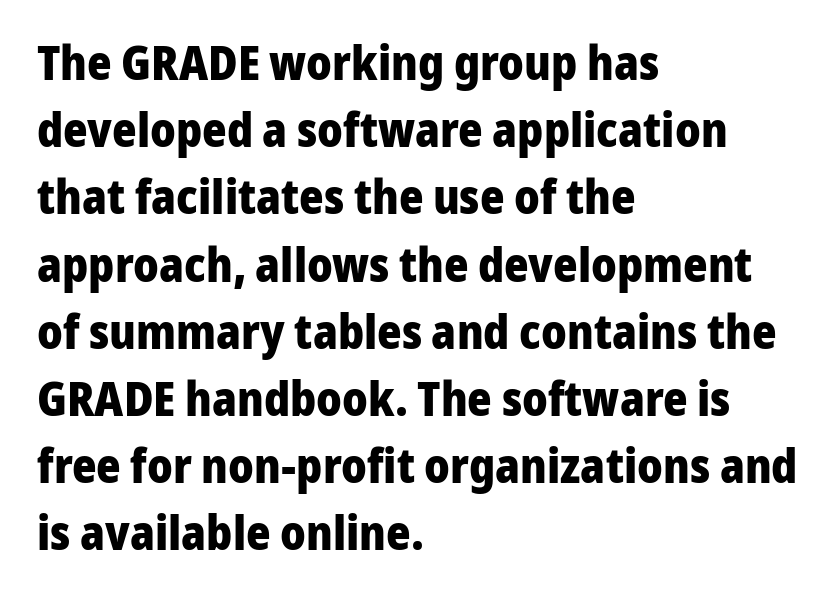
{"serif": "no", "italic": "no", "bold": "yes", "weight": "heavy", "width": "normal", "stroke_contrast": "low", "x_height": "medium", "monospaced": "no", "underline": "no", "align": "left", "line_spacing": "normal", "line_spacing_ratio": 1.43, "letter_spacing": "normal", "letter_spacing_em": 0.0, "glyph_px": 47}
